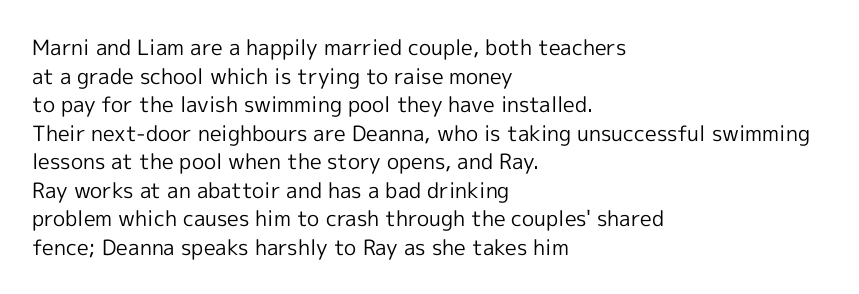
The image shows 21 px text type, upright; set left-aligned, normal line spacing (1.36x), normal letter spacing, not underlined.
